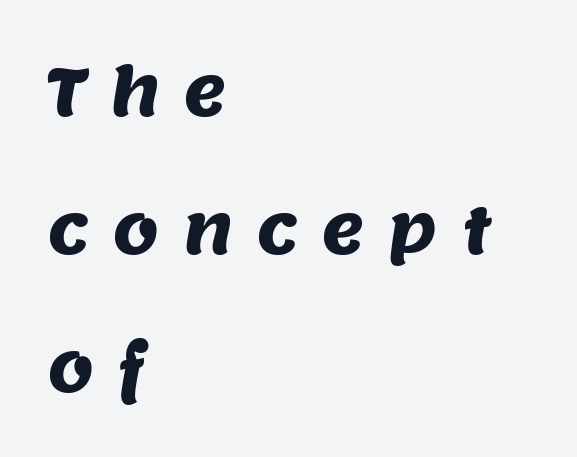
If you drew a ruler down the left edge, every line would touch it. The passage shown stacks its lines with a broad gap. Display-style spreading of the glyphs; the letterfit is very open. The face used here is proportionally spaced, like ordinary book or web type. This rendering features lettering with no underline. Classification — sans serif.
